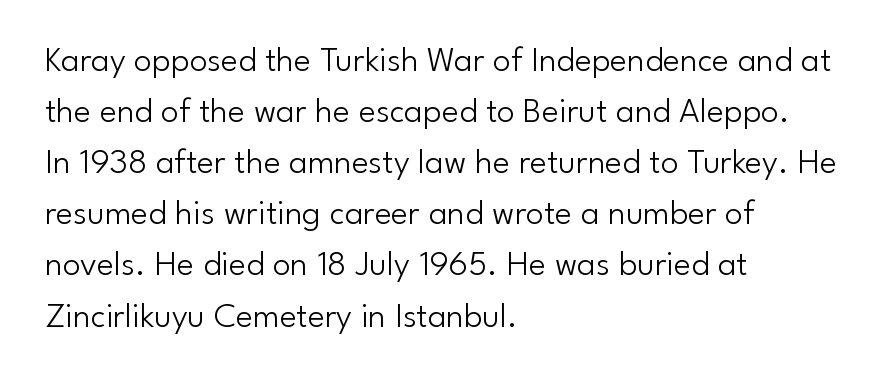
Q: Is the text bold? A: No.
Q: Is the text italic (slanted)? A: No, it is upright.
Q: Is the typeface a serif or a sans-serif typeface? A: Sans-serif.
Q: Is the text underlined? A: No.
Q: How is the paragraph aligned? A: Left-aligned.
Q: Is the spacing between letters normal or unusually wide? A: Normal.
Q: Is the spacing between lines tight, normal or loose? A: Normal.
Q: Width (condensed, normal, or wide)? A: Normal.
Q: Stroke contrast? A: Low.
Q: x-height? A: Small.
Q: Monospaced? A: No.
